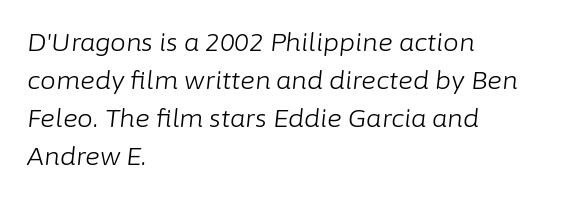
{"italic": "yes", "lean": "right", "slant_degrees": 6, "bold": "no", "underline": "no", "align": "left", "line_spacing": "normal", "line_spacing_ratio": 1.52, "letter_spacing": "normal", "letter_spacing_em": 0.0, "glyph_px": 25}
